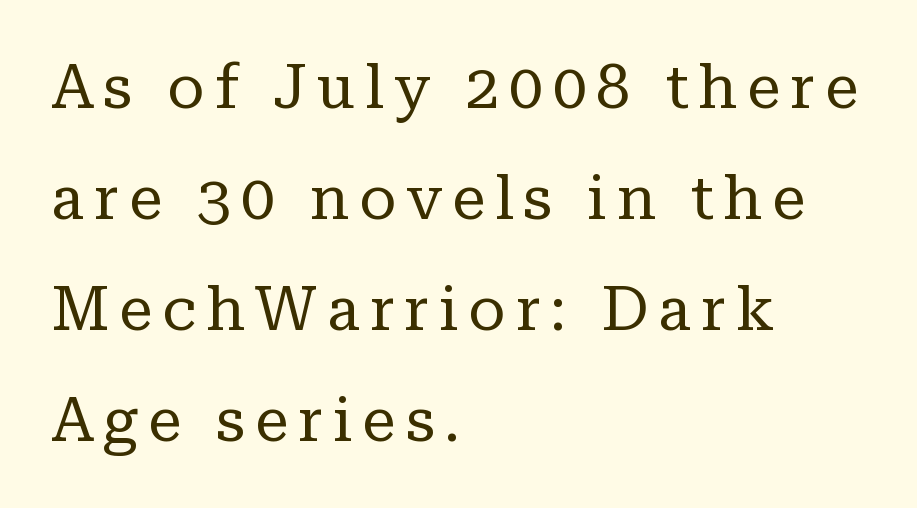
The image shows 61 px regular-weight serif type, upright; set left-aligned, line spacing 1.82x, not underlined; low stroke contrast and a medium x-height.
